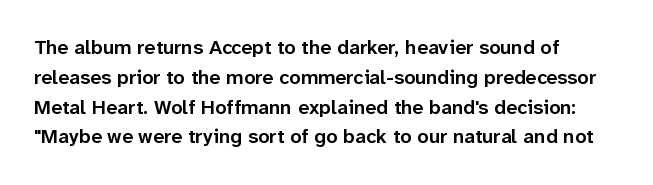
{"italic": "no", "bold": "semi", "underline": "no", "align": "left", "line_spacing": "normal", "line_spacing_ratio": 1.49, "letter_spacing": "normal", "letter_spacing_em": 0.0, "glyph_px": 20}
